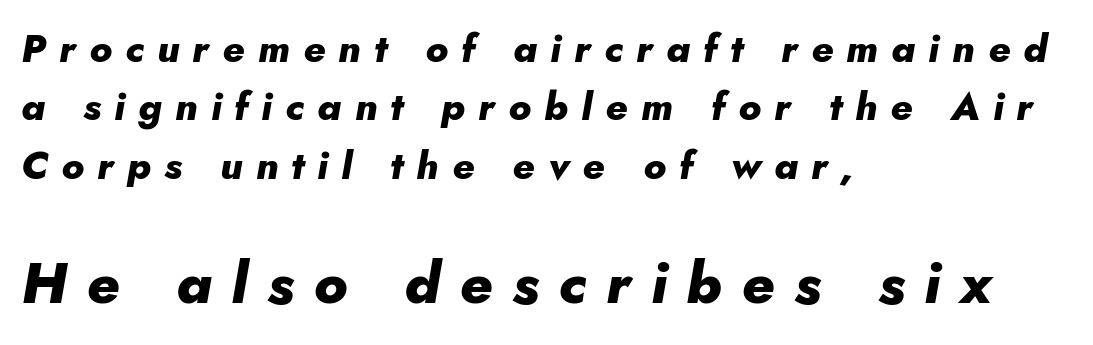
{"italic": "yes", "lean": "right", "slant_degrees": 10, "bold": "yes", "weight": "heavy", "width": "normal", "stroke_contrast": "low", "x_height": "small", "monospaced": "no", "underline": "no", "align": "left", "line_spacing": "normal", "line_spacing_ratio": 1.5, "letter_spacing": "wide", "letter_spacing_em": 0.34, "larger_block": "second", "size_ratio": 1.49, "glyph_px": 58}
